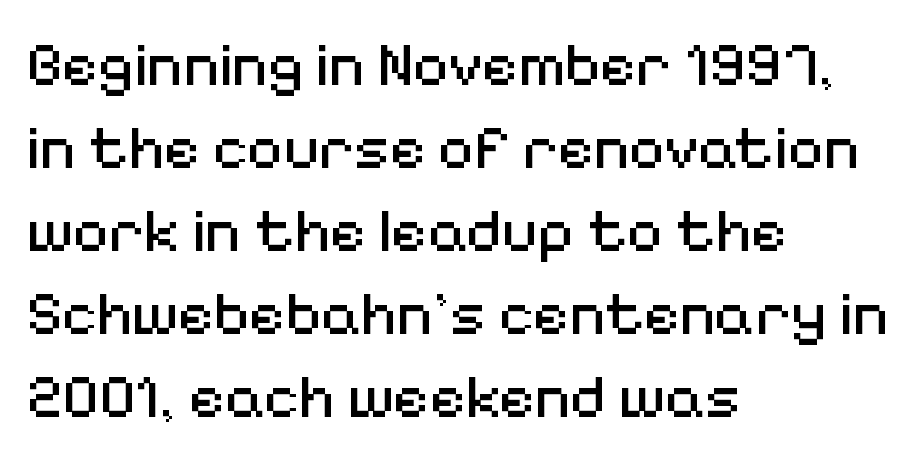
Is the stroke heavy? The answer is a plain regular-or-lighter. Anything drawn beneath the words? Only blank space. Default kerning and tracking; the words read as compact shapes. The rendering uses natural spacing where letterforms have individual widths.
